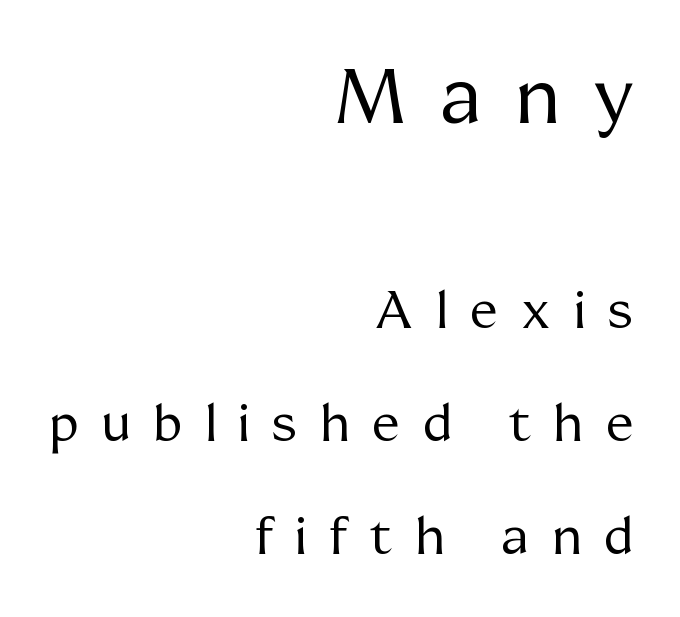
Q: Is the text bold? A: No.
Q: Is the text italic (slanted)? A: No, it is upright.
Q: Is the typeface a serif or a sans-serif typeface? A: Serif.
Q: Is the text underlined? A: No.
Q: How is the paragraph aligned? A: Right-aligned.
Q: Is the spacing between letters normal or unusually wide? A: Unusually wide.
Q: Is the spacing between lines tight, normal or loose? A: Loose.
Q: Which block of text is set in a larger size, the first (top) or the second (bottom)? A: The first (top) one.
Q: Width (condensed, normal, or wide)? A: Normal.
Q: Stroke contrast? A: Medium.
Q: x-height? A: Medium.
Q: Monospaced? A: No.
